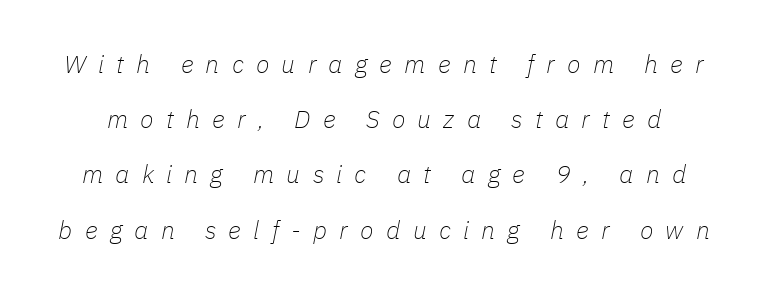
Q: Is the text bold? A: No.
Q: Is the text italic (slanted)? A: Yes, it leans right by about 11 degrees.
Q: Is the text underlined? A: No.
Q: Is the spacing between letters normal or unusually wide? A: Unusually wide.
Q: Is the spacing between lines tight, normal or loose? A: Loose.
